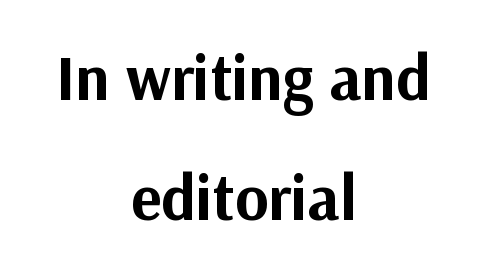
{"serif": "no", "italic": "no", "bold": "yes", "weight": "bold", "width": "normal", "stroke_contrast": "medium", "x_height": "medium", "monospaced": "no", "underline": "no", "align": "center", "line_spacing_ratio": 1.87, "letter_spacing": "normal", "letter_spacing_em": 0.0, "glyph_px": 64}
